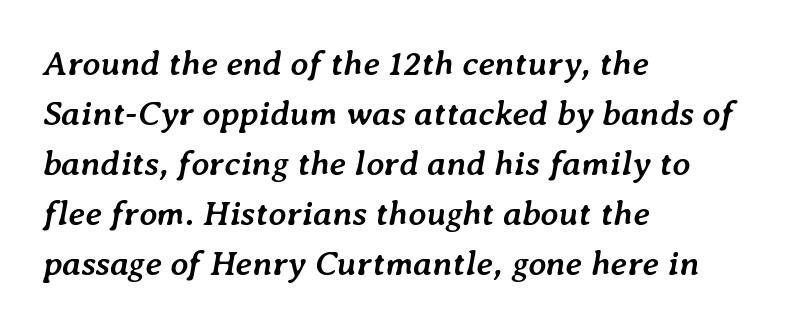
{"italic": "yes", "lean": "right", "slant_degrees": 7, "bold": "yes", "weight": "semibold", "width": "normal", "stroke_contrast": "low", "x_height": "medium", "monospaced": "no", "underline": "no", "align": "left", "line_spacing": "normal", "line_spacing_ratio": 1.43, "letter_spacing": "normal", "letter_spacing_em": 0.0, "glyph_px": 35}
